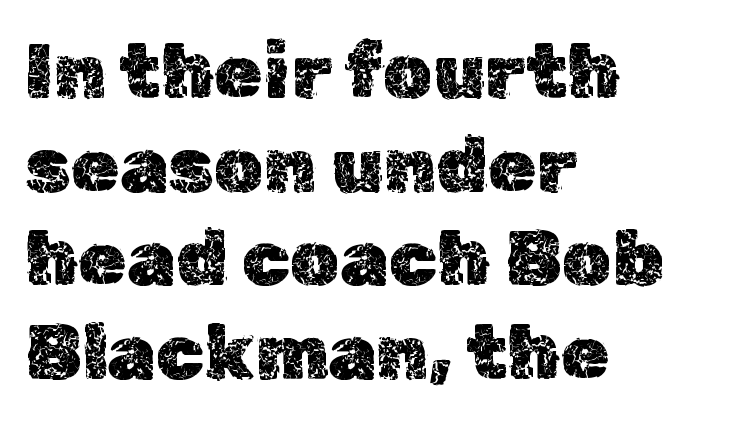
Q: Is the text italic (slanted)? A: No, it is upright.
Q: Is the text underlined? A: No.
Q: How is the paragraph aligned? A: Left-aligned.
Q: Is the spacing between letters normal or unusually wide? A: Normal.
Q: Width (condensed, normal, or wide)? A: Normal.
Q: x-height? A: Medium.
Q: Monospaced? A: No.
